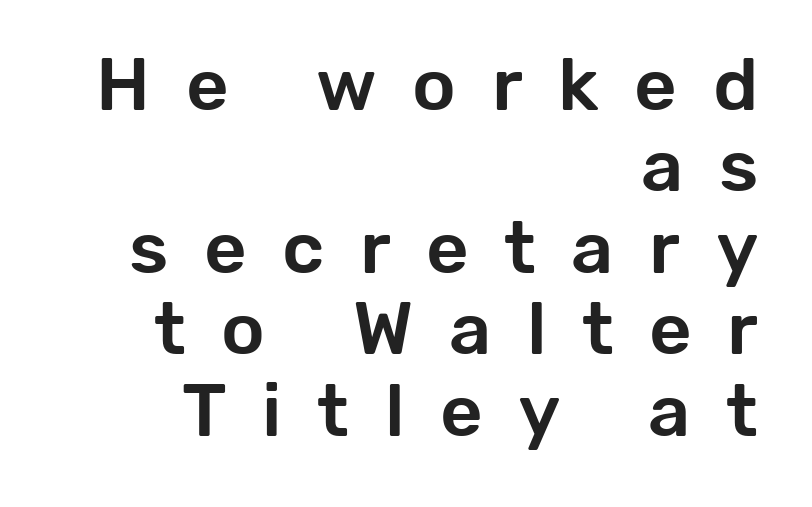
Q: Is the text italic (slanted)? A: No, it is upright.
Q: Is the typeface a serif or a sans-serif typeface? A: Sans-serif.
Q: Is the text underlined? A: No.
Q: How is the paragraph aligned? A: Right-aligned.
Q: Is the spacing between letters normal or unusually wide? A: Unusually wide.
Q: Is the spacing between lines tight, normal or loose? A: Tight.
Q: Width (condensed, normal, or wide)? A: Normal.
Q: Stroke contrast? A: Low.
Q: x-height? A: Medium.
Q: Monospaced? A: No.
